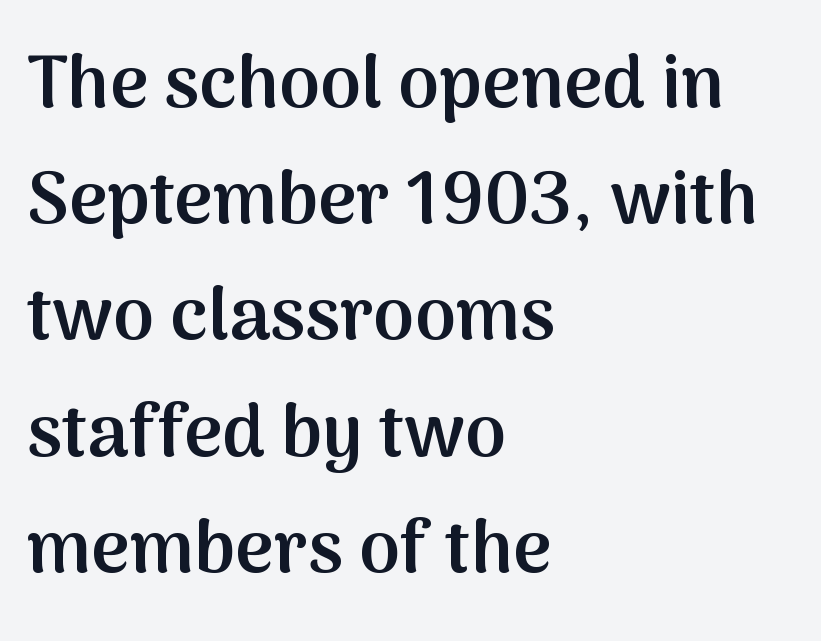
{"serif": "no", "italic": "no", "bold": "semi", "weight": "semibold", "width": "normal", "stroke_contrast": "medium", "x_height": "medium", "monospaced": "no", "underline": "no", "align": "left", "line_spacing": "normal", "line_spacing_ratio": 1.57, "letter_spacing": "normal", "letter_spacing_em": 0.0, "glyph_px": 74}
